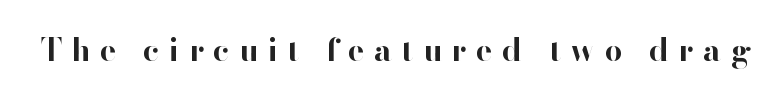
{"serif": "no", "italic": "no", "bold": "yes", "weight": "bold", "width": "normal", "stroke_contrast": "high", "x_height": "small", "monospaced": "no", "underline": "no", "letter_spacing": "wide", "letter_spacing_em": 0.31, "glyph_px": 31}
